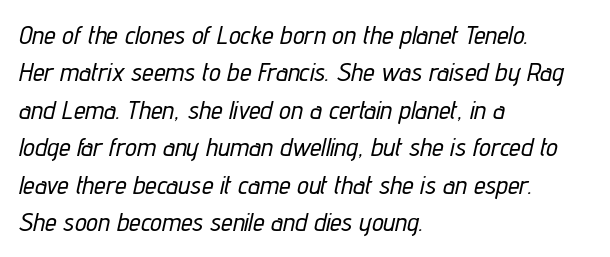
{"italic": "yes", "lean": "right", "slant_degrees": 12, "underline": "no", "align": "left", "line_spacing": "normal", "line_spacing_ratio": 1.44, "letter_spacing": "normal", "letter_spacing_em": 0.0, "glyph_px": 26}
